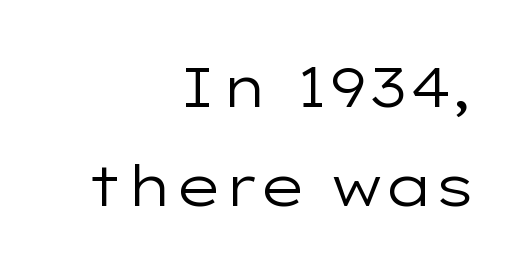
This sample uses a sans-serif face. Honestly, the letter spacing is just normal — you wouldn't notice it. Varying glyph widths throughout — classic text-font behaviour. Honestly, there is no underline to notice here at all. Each stroke keeps to a modest, everyday thickness or less. The paragraph has a hard right edge and a soft left edge.
